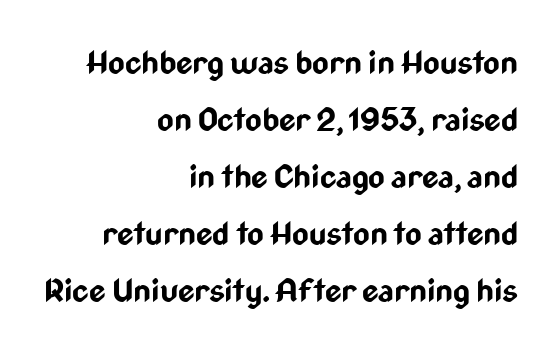
{"serif": "no", "italic": "no", "bold": "yes", "weight": "bold", "width": "condensed", "stroke_contrast": "low", "x_height": "medium", "monospaced": "no", "underline": "no", "align": "right", "line_spacing_ratio": 1.78, "letter_spacing": "normal", "letter_spacing_em": 0.0, "glyph_px": 32}
